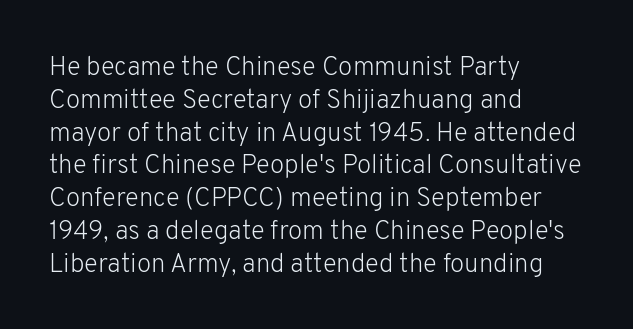
{"italic": "no", "bold": "no", "underline": "no", "align": "left", "line_spacing": "normal", "line_spacing_ratio": 1.26, "letter_spacing": "normal", "letter_spacing_em": 0.0, "glyph_px": 26}
